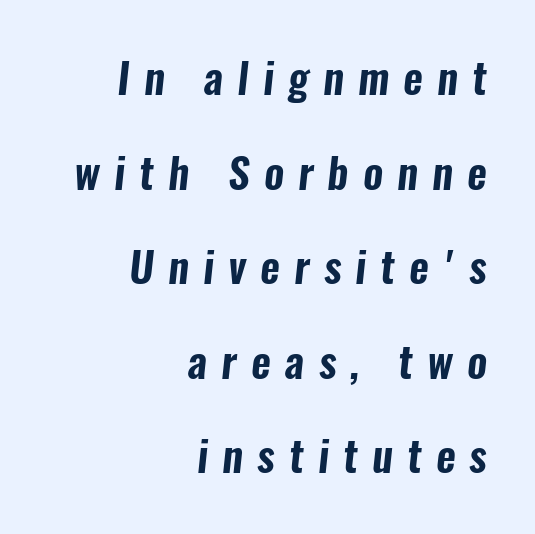
{"serif": "no", "width": "condensed", "stroke_contrast": "low", "x_height": "medium", "monospaced": "no", "underline": "no", "align": "right", "line_spacing": "loose", "line_spacing_ratio": 2.2, "letter_spacing": "wide", "letter_spacing_em": 0.33, "glyph_px": 43}
